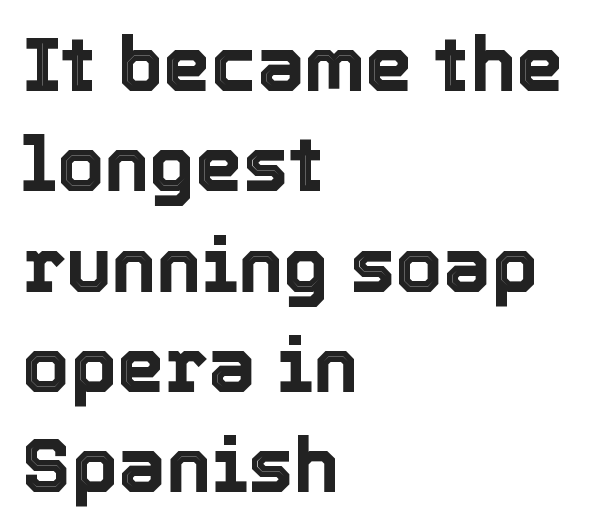
Q: Is the text italic (slanted)? A: No, it is upright.
Q: Is the text underlined? A: No.
Q: How is the paragraph aligned? A: Left-aligned.
Q: Is the spacing between letters normal or unusually wide? A: Normal.
Q: Is the spacing between lines tight, normal or loose? A: Normal.
Q: Width (condensed, normal, or wide)? A: Normal.
Q: x-height? A: Medium.
Q: Monospaced? A: No.
